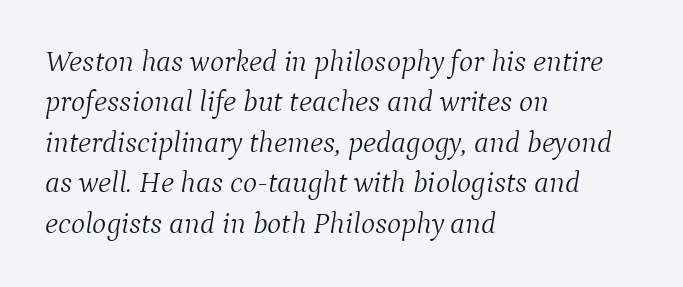
{"serif": "yes", "italic": "yes", "lean": "right", "slant_degrees": 9, "bold": "no", "weight": "light", "width": "normal", "stroke_contrast": "medium", "x_height": "medium", "monospaced": "no", "underline": "no", "align": "left", "line_spacing": "normal", "line_spacing_ratio": 1.35, "letter_spacing": "normal", "letter_spacing_em": 0.0, "glyph_px": 30}
